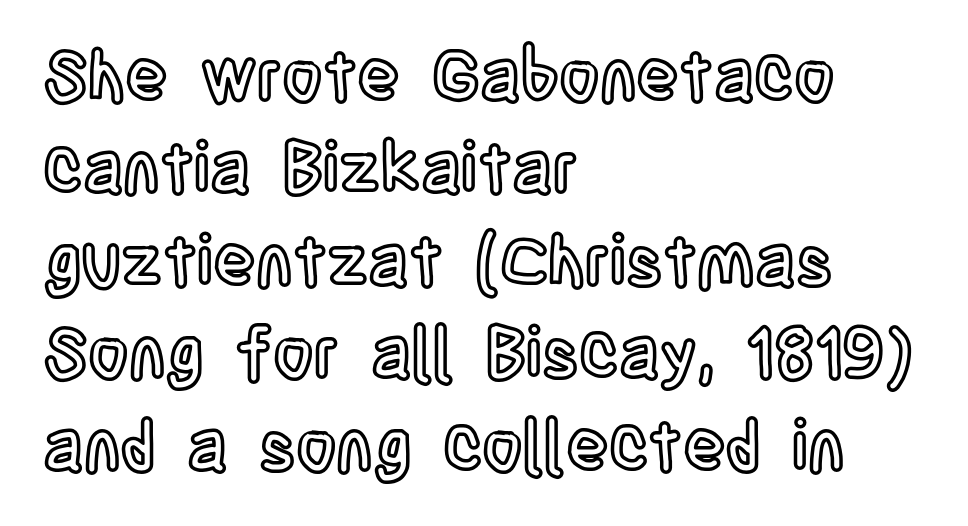
The image shows 70 px condensed type, upright; set left-aligned, normal line spacing (1.32x), normal letter spacing, not underlined; a large x-height.
